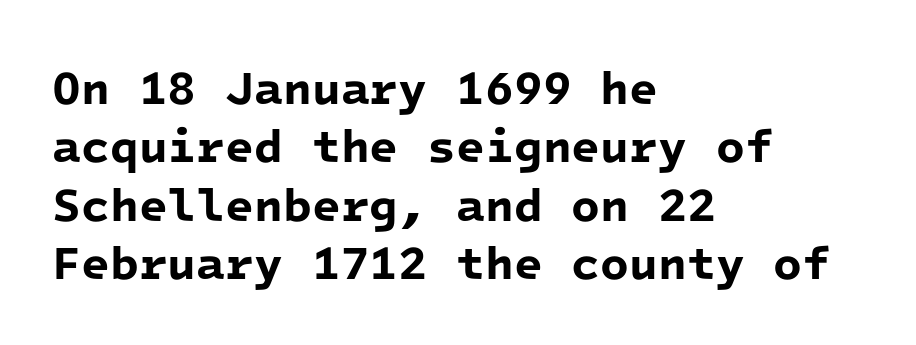
{"serif": "no", "bold": "yes", "weight": "bold", "width": "normal", "stroke_contrast": "low", "x_height": "medium", "monospaced": "yes", "underline": "no", "align": "left", "line_spacing_ratio": 1.24, "letter_spacing": "normal", "letter_spacing_em": 0.0, "glyph_px": 47}
